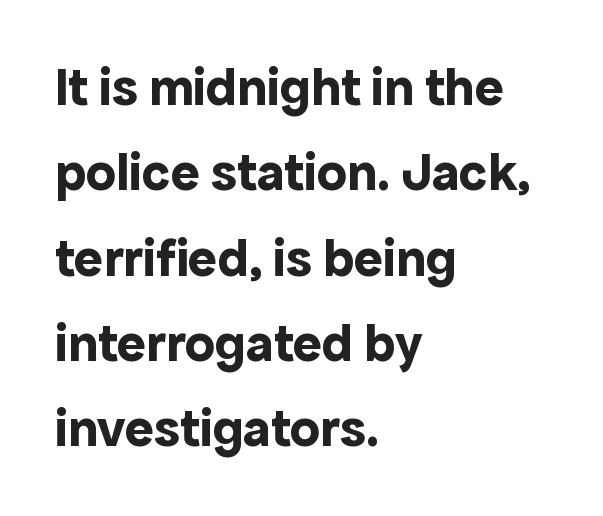
Q: Is the text bold? A: Yes.
Q: Is the text italic (slanted)? A: No, it is upright.
Q: Is the typeface a serif or a sans-serif typeface? A: Sans-serif.
Q: Is the text underlined? A: No.
Q: How is the paragraph aligned? A: Left-aligned.
Q: Is the spacing between letters normal or unusually wide? A: Normal.
Q: Is the spacing between lines tight, normal or loose? A: Normal.
Q: Width (condensed, normal, or wide)? A: Normal.
Q: x-height? A: Medium.
Q: Monospaced? A: No.
